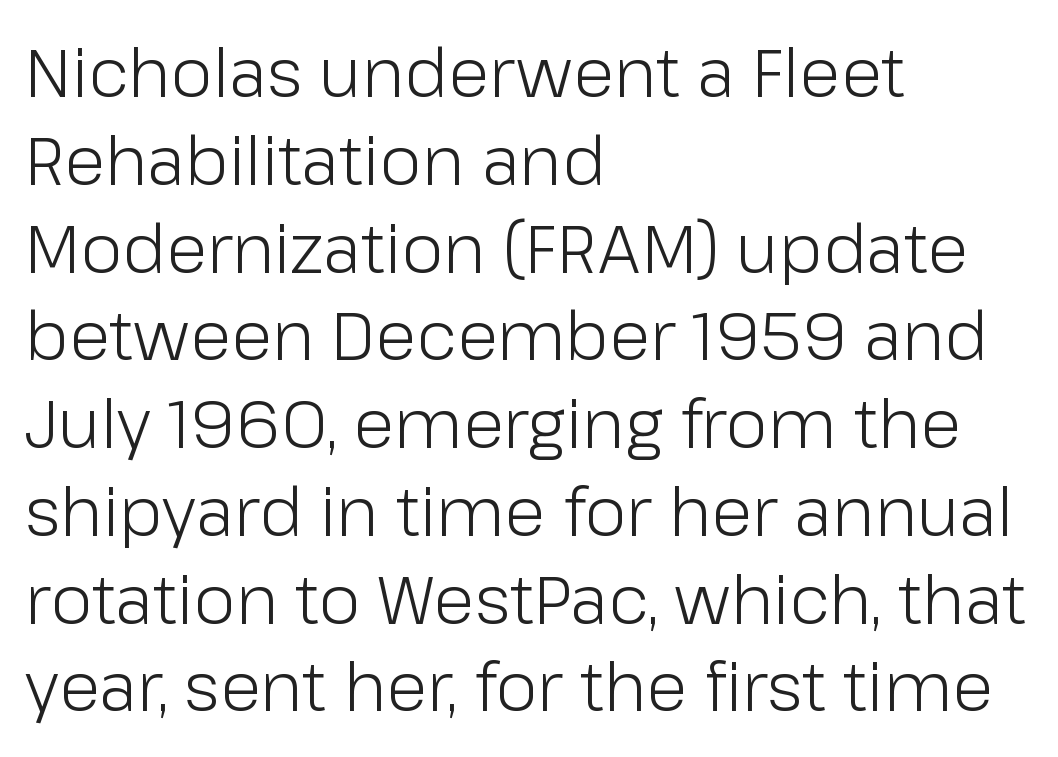
Plain, unruled lines of type. The rendering uses natural spacing where letterforms have individual widths. A typesetter would call this leading conventional body-copy spacing. One-word summary of the alignment: left. The cut favours lightness, reaching ordinary text weight at its darkest.
